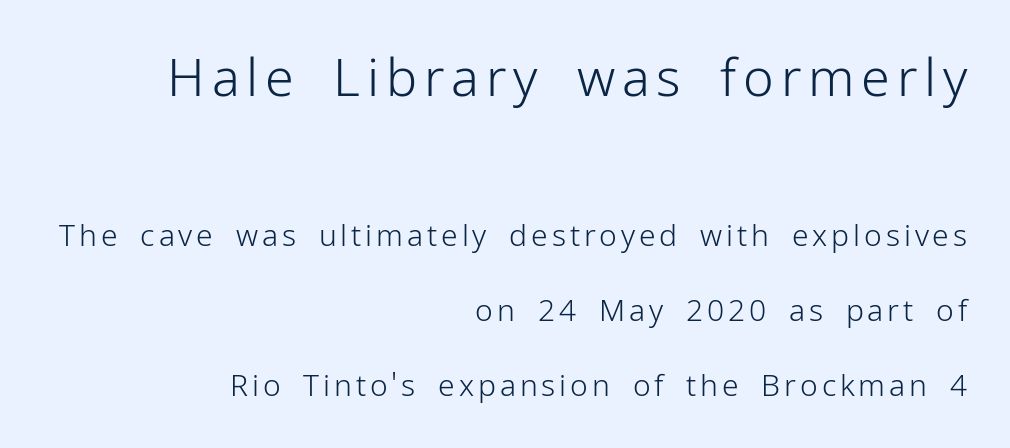
{"serif": "no", "italic": "no", "bold": "no", "weight": "light", "width": "normal", "stroke_contrast": "low", "x_height": "medium", "monospaced": "no", "underline": "no", "align": "right", "line_spacing": "loose", "line_spacing_ratio": 2.5, "larger_block": "first", "size_ratio": 1.73, "glyph_px": 52}
